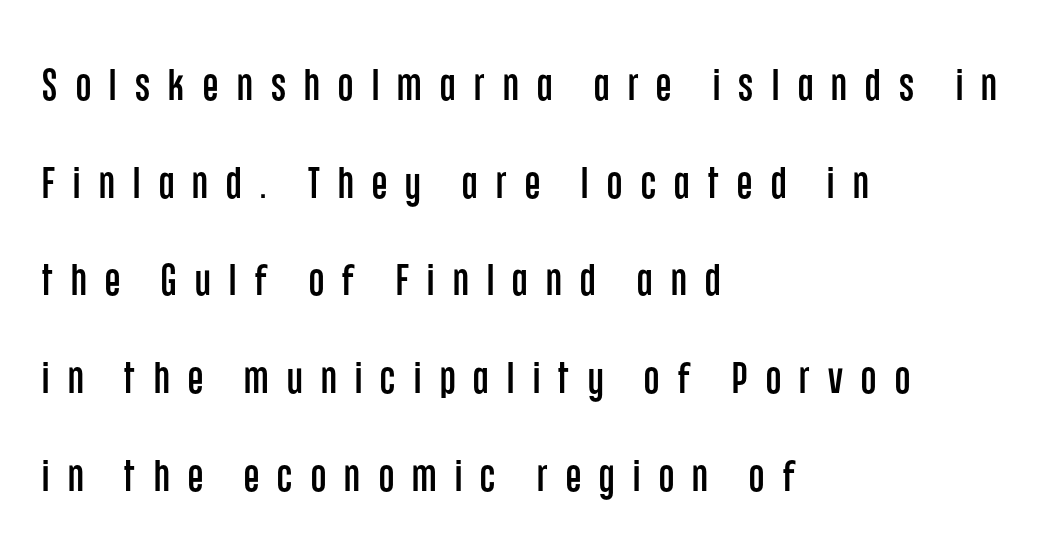
{"serif": "no", "italic": "no", "width": "condensed", "stroke_contrast": "low", "x_height": "large", "monospaced": "no", "underline": "no", "align": "left", "line_spacing": "loose", "line_spacing_ratio": 2.22, "letter_spacing": "wide", "letter_spacing_em": 0.42, "glyph_px": 44}
